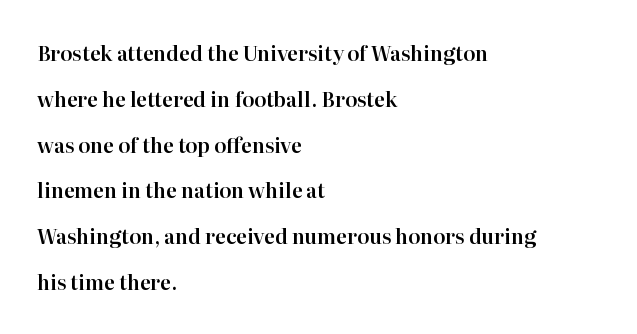
The image shows 20 px text type, upright; set left-aligned, loose line spacing (2.29x), normal letter spacing, not underlined.
